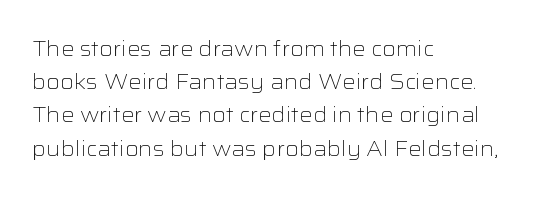
The image shows 21 px text type, upright; set left-aligned, normal line spacing (1.58x), normal letter spacing, not underlined.
